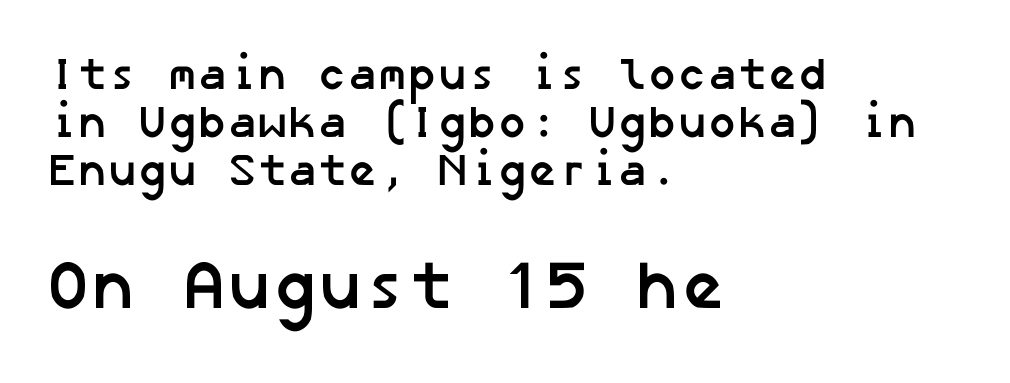
{"serif": "no", "bold": "yes", "weight": "semibold", "width": "normal", "stroke_contrast": "low", "x_height": "medium", "underline": "no", "align": "left", "line_spacing": "tight", "line_spacing_ratio": 1.07, "letter_spacing": "normal", "letter_spacing_em": 0.0, "larger_block": "second", "size_ratio": 1.51, "glyph_px": 68}
